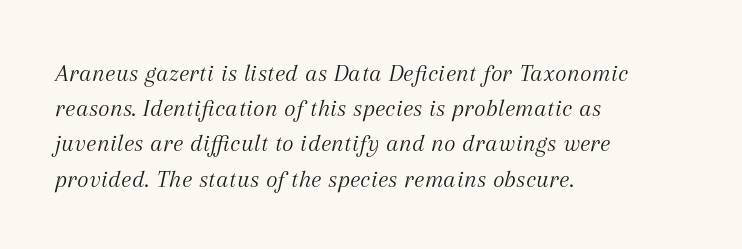
Quick note: italic. The foot of each line stays bare and open. Alignment: flush left. Heaviness? Minimal to ordinary, like unemphasized prose. Baseline-to-baseline distance is the conventional proportion of letter height. The line texture is even and compact thanks to regular tracking.
